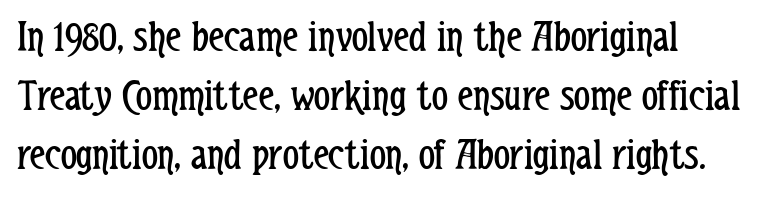
The block of text has a typical density, with ordinary space between rows. Check under the words: just untouched page. What kind of face is this? One without serifs — a sans. Leftover space on each line is placed entirely after the last word. You could not count columns in this text — the font is proportionally spaced. Summary of weight: not heavy and not bold.
